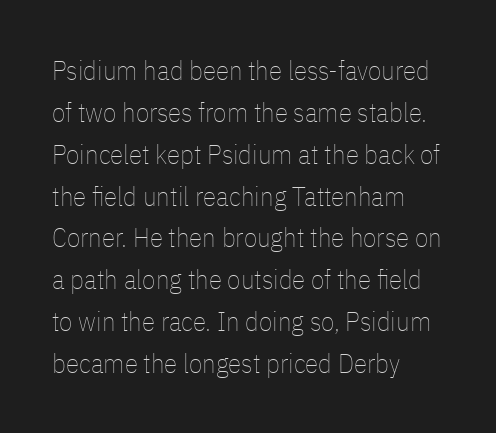
Q: Is the text bold? A: No.
Q: Is the text italic (slanted)? A: No, it is upright.
Q: Is the text underlined? A: No.
Q: How is the paragraph aligned? A: Left-aligned.
Q: Is the spacing between letters normal or unusually wide? A: Normal.
Q: Is the spacing between lines tight, normal or loose? A: Normal.
